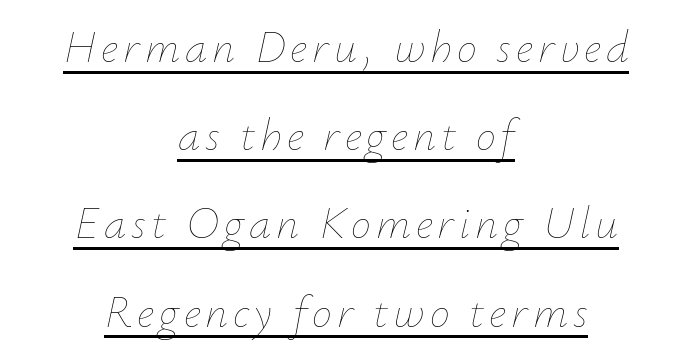
{"italic": "yes", "lean": "right", "slant_degrees": 12, "bold": "no", "weight": "thin", "width": "normal", "stroke_contrast": "low", "x_height": "small", "monospaced": "no", "underline": "yes", "align": "center", "line_spacing": "loose", "line_spacing_ratio": 1.96, "glyph_px": 45}
